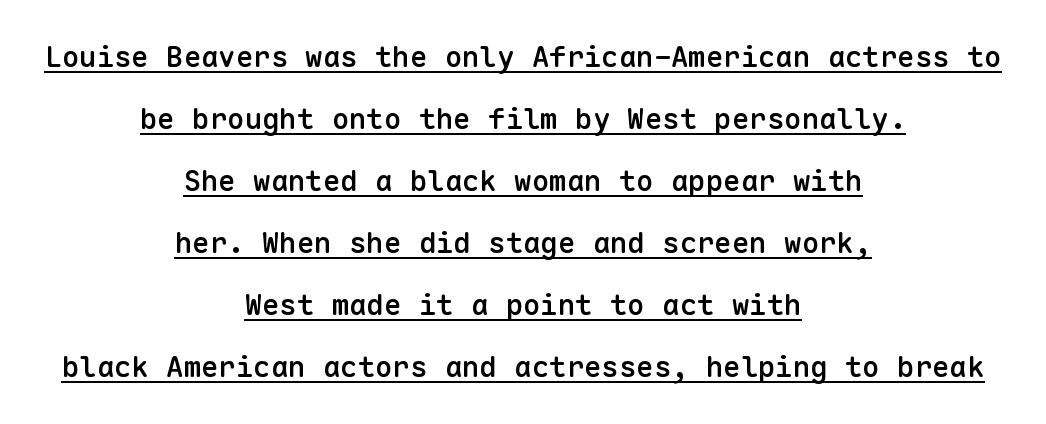
Q: Is the text bold? A: Semi-bold.
Q: Is the text italic (slanted)? A: No, it is upright.
Q: Is the typeface a serif or a sans-serif typeface? A: Sans-serif.
Q: Is the text underlined? A: Yes.
Q: How is the paragraph aligned? A: Centered.
Q: Is the spacing between letters normal or unusually wide? A: Normal.
Q: Is the spacing between lines tight, normal or loose? A: Loose.
Q: Width (condensed, normal, or wide)? A: Normal.
Q: Stroke contrast? A: Low.
Q: x-height? A: Medium.
Q: Monospaced? A: Yes.
